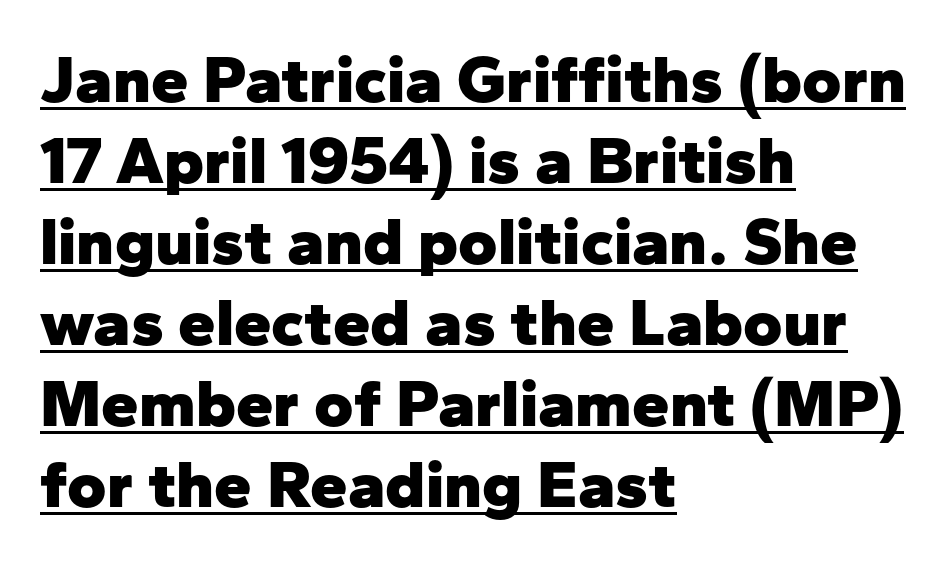
{"serif": "no", "italic": "no", "bold": "yes", "weight": "heavy", "width": "normal", "stroke_contrast": "low", "x_height": "medium", "monospaced": "no", "underline": "yes", "align": "left", "line_spacing_ratio": 1.21, "letter_spacing": "normal", "letter_spacing_em": 0.0, "glyph_px": 67}
